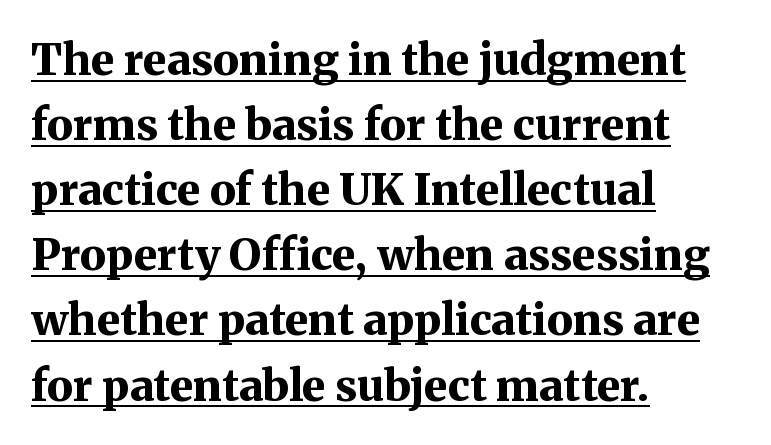
Words appear dense and cohesive because spacing is normal. How would I describe the line gaps? Plain and ordinary. Font category for this specimen: serif. Typeset ragged right — the left edge is the straight one. It's the straight-up-and-down kind of type.
